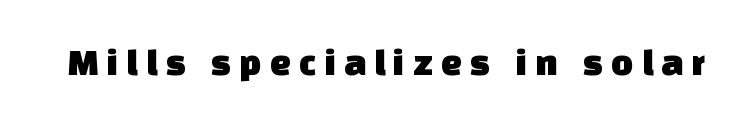
Typographically, this falls in the sans-serif category. Just letters on the line, the space beneath them empty. The rendering uses natural spacing where letterforms have individual widths. Tracking here is generous; glyphs stand well apart from one another.
